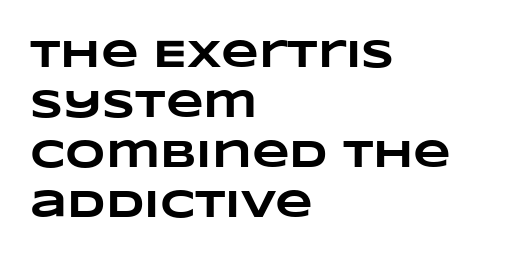
{"bold": "yes", "weight": "heavy", "width": "wide", "stroke_contrast": "low", "x_height": "large", "monospaced": "no", "underline": "no", "align": "left", "line_spacing": "normal", "line_spacing_ratio": 1.28, "letter_spacing": "normal", "letter_spacing_em": 0.0, "glyph_px": 39}
